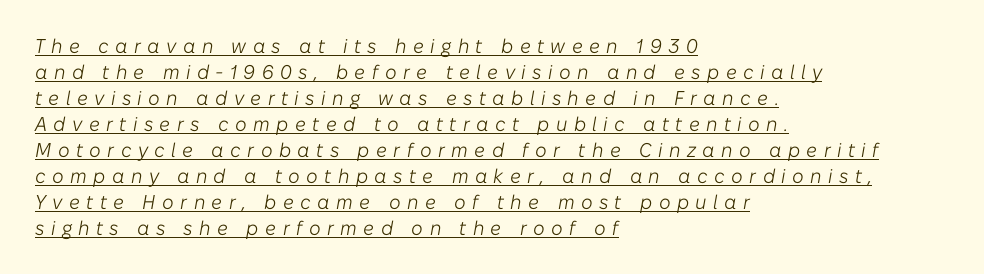
The image shows 20 px text type, italic (leaning right); set left-aligned, normal line spacing (1.3x), unusually wide letter spacing (+0.32 em), underlined.
